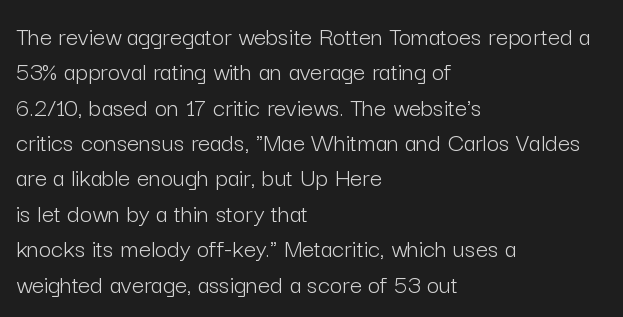
{"italic": "no", "bold": "no", "underline": "no", "align": "left", "line_spacing": "normal", "line_spacing_ratio": 1.31, "letter_spacing": "normal", "letter_spacing_em": 0.0, "glyph_px": 27}
